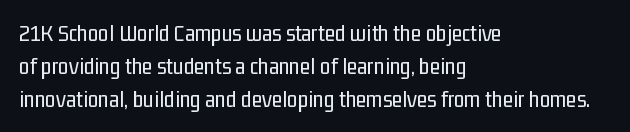
{"italic": "no", "bold": "no", "underline": "no", "align": "left", "line_spacing": "normal", "line_spacing_ratio": 1.38, "letter_spacing": "normal", "letter_spacing_em": 0.0, "glyph_px": 24}
